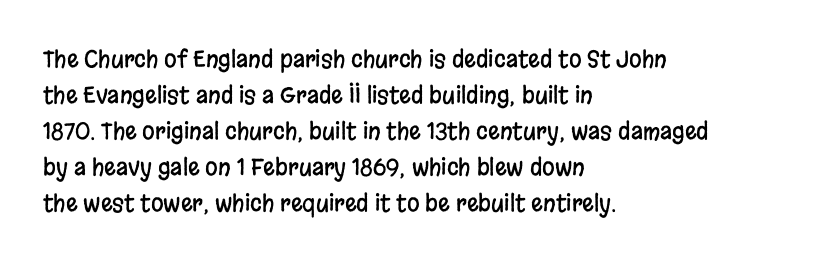
The passage shown has conventional tracking throughout. The axis of the letterforms is exactly vertical. In CSS terms this would be text-align: left. The area under the type is left untouched.
